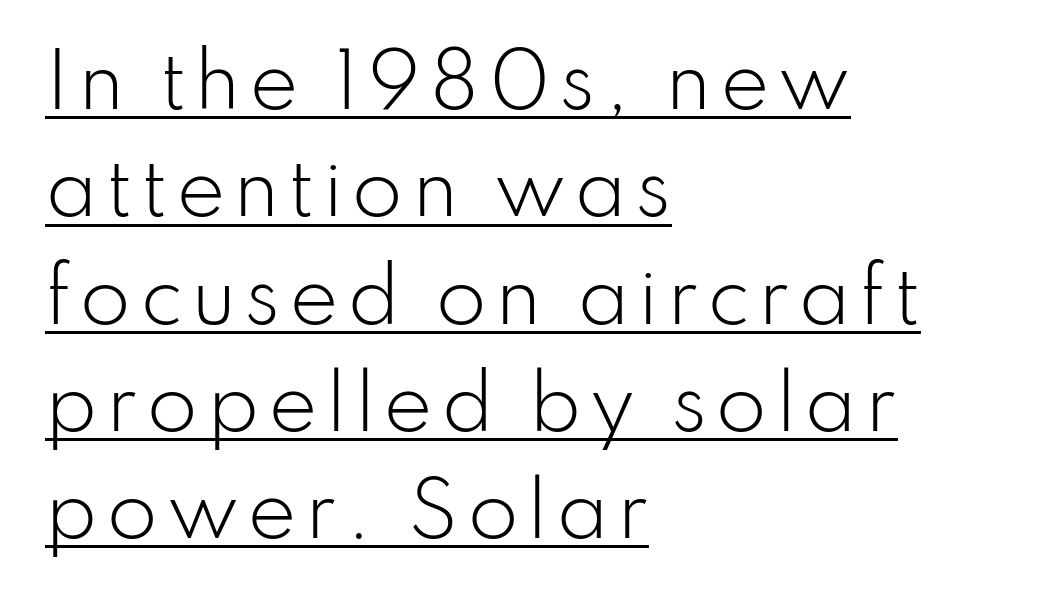
Q: Is the text bold? A: No.
Q: Is the text italic (slanted)? A: No, it is upright.
Q: Is the typeface a serif or a sans-serif typeface? A: Sans-serif.
Q: Is the text underlined? A: Yes.
Q: How is the paragraph aligned? A: Left-aligned.
Q: Is the spacing between lines tight, normal or loose? A: Normal.
Q: Width (condensed, normal, or wide)? A: Normal.
Q: Stroke contrast? A: Low.
Q: x-height? A: Small.
Q: Monospaced? A: No.
